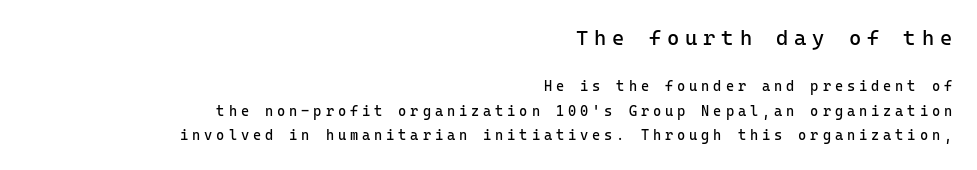
{"italic": "no", "bold": "no", "underline": "no", "align": "right", "line_spacing_ratio": 1.74, "letter_spacing": "wide", "letter_spacing_em": 0.28, "larger_block": "first", "size_ratio": 1.5, "glyph_px": 21}
